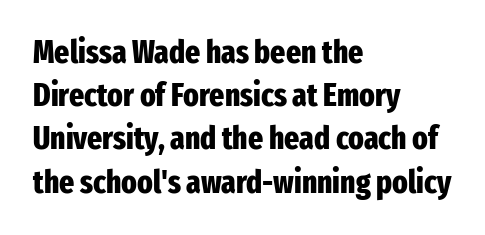
The image shows 32 px heavy, condensed sans-serif type, upright; set left-aligned, normal line spacing (1.35x), normal letter spacing, not underlined; low stroke contrast and a medium x-height.
